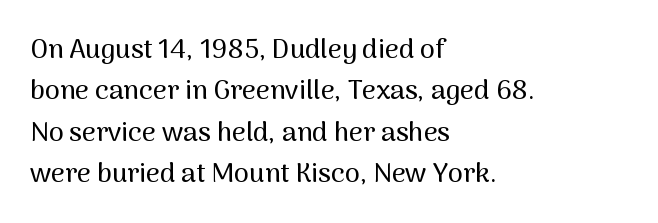
Q: Is the text italic (slanted)? A: No, it is upright.
Q: Is the text underlined? A: No.
Q: How is the paragraph aligned? A: Left-aligned.
Q: Is the spacing between letters normal or unusually wide? A: Normal.
Q: Is the spacing between lines tight, normal or loose? A: Normal.
